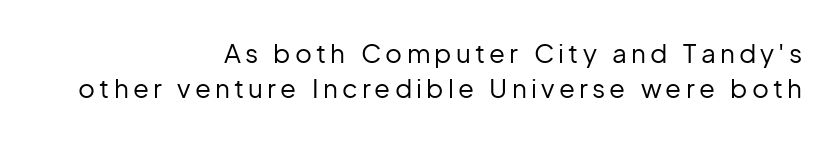
What's the leading like? Ordinary, nothing unusual. The zone under the glyphs is completely vacant. No extra ink here — the face is not bold. A flush-right, rag-left setting is used for this passage. Ordinary non-slanted type is in use.
